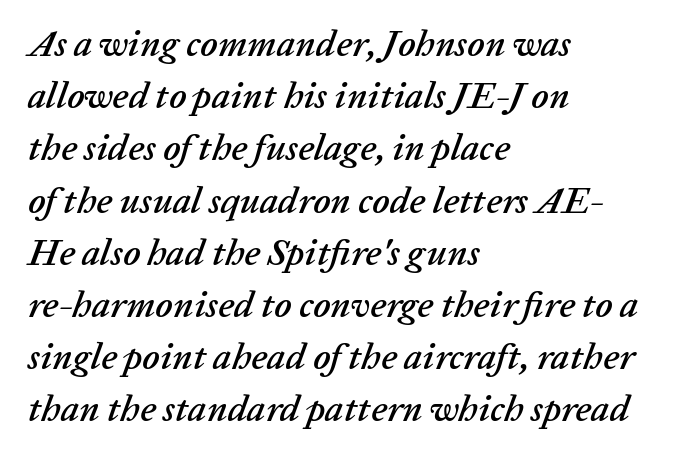
The image shows 37 px text type, italic (leaning right); set left-aligned, normal line spacing (1.41x), normal letter spacing, not underlined; low stroke contrast and a medium x-height.
